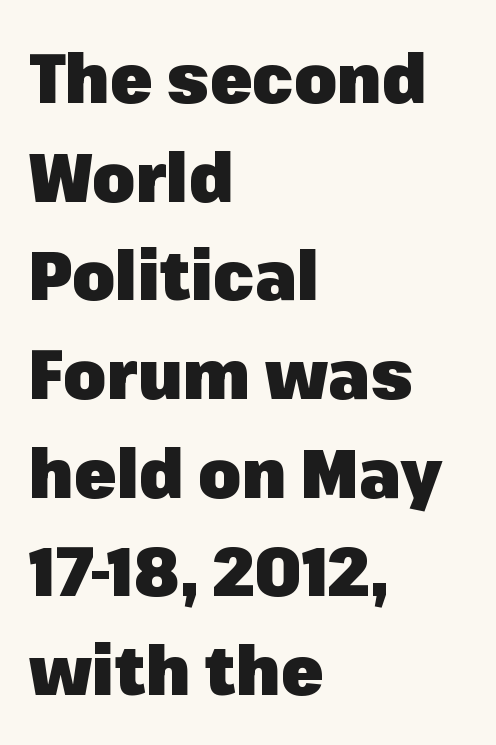
Here the designer chose a conventional face with non-uniform glyph widths. Underline: absent. In terms of weight, the rendering is a true, heavy bold. A typesetter would call this leading conventional body-copy spacing.
